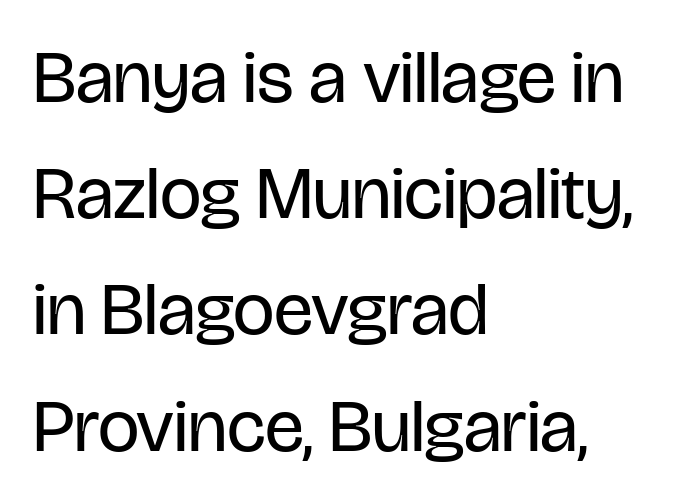
The image shows 74 px regular-weight, condensed sans-serif type, upright; set left-aligned, normal line spacing (1.57x), normal letter spacing, not underlined; low stroke contrast and a large x-height.
